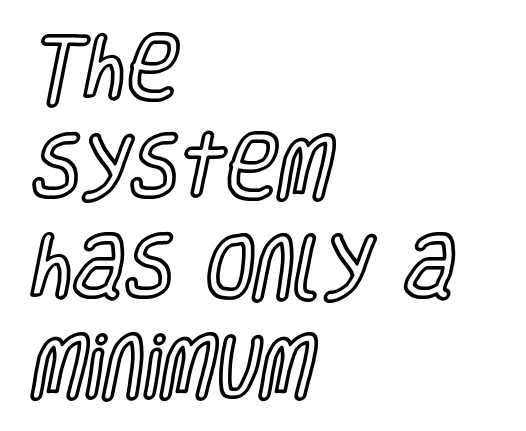
{"width": "condensed", "x_height": "large", "monospaced": "no", "underline": "no", "align": "left", "line_spacing": "normal", "line_spacing_ratio": 1.4, "letter_spacing": "normal", "letter_spacing_em": 0.0, "glyph_px": 71}
